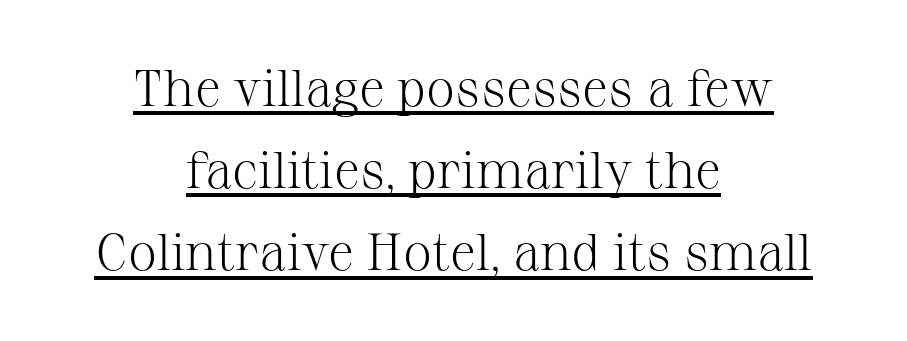
The image shows 52 px light serif type, upright; set centered, normal line spacing (1.58x), normal letter spacing, underlined; medium stroke contrast and a medium x-height.
